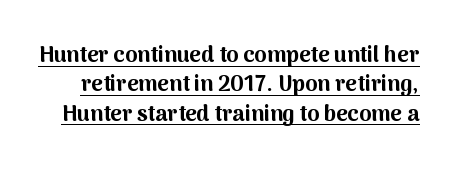
The image shows 22 px bold type, upright; set normal line spacing (1.33x), normal letter spacing, underlined.
